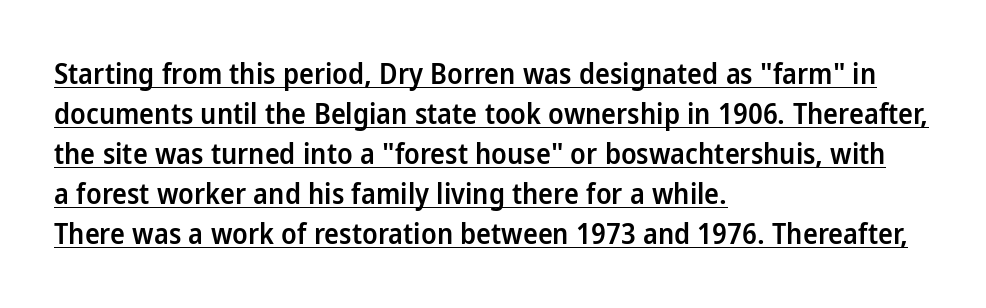
{"serif": "no", "italic": "no", "bold": "semi", "weight": "semibold", "width": "normal", "stroke_contrast": "low", "x_height": "medium", "monospaced": "no", "underline": "yes", "align": "left", "line_spacing": "normal", "line_spacing_ratio": 1.43, "letter_spacing": "normal", "letter_spacing_em": 0.0, "glyph_px": 28}
